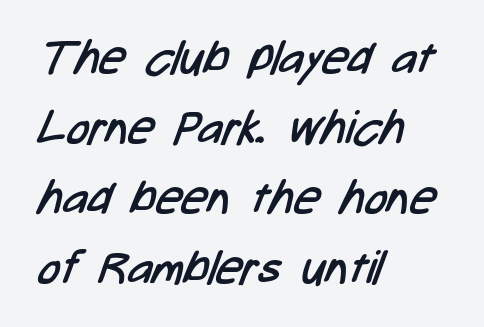
{"serif": "no", "bold": "no", "weight": "regular", "width": "condensed", "stroke_contrast": "low", "x_height": "medium", "monospaced": "no", "underline": "no", "align": "left", "line_spacing": "normal", "line_spacing_ratio": 1.52, "letter_spacing": "normal", "letter_spacing_em": 0.0, "glyph_px": 46}
